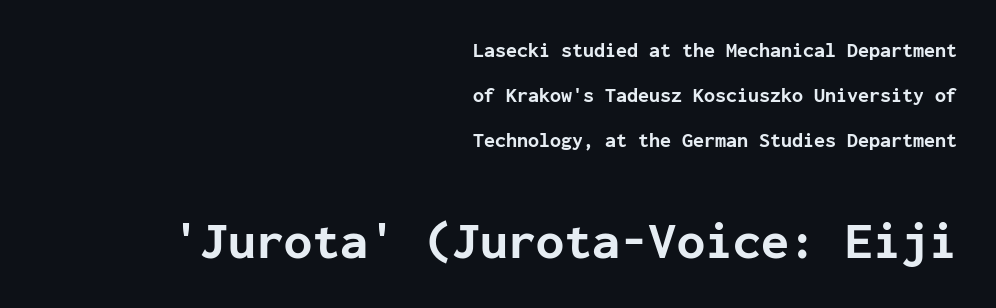
The lower block of text is set noticeably larger than the block above it. One glance says open: line gaps are wider than usual. The paragraph has a hard right edge and a soft left edge. You can tell from the bare stems that sans-serif type was used.
